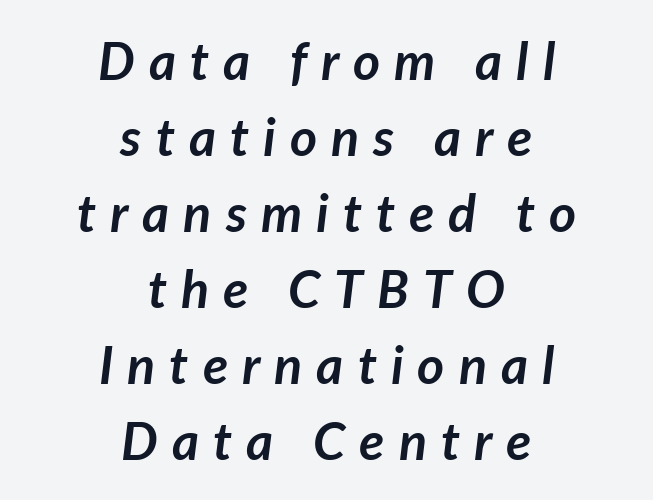
How would I describe the line gaps? Plain and ordinary. The horizontal fit of the characters is loose and conspicuously gappy. Neither beginnings nor endings align; midpoints do. Any mark beneath the type? The region is blank.
